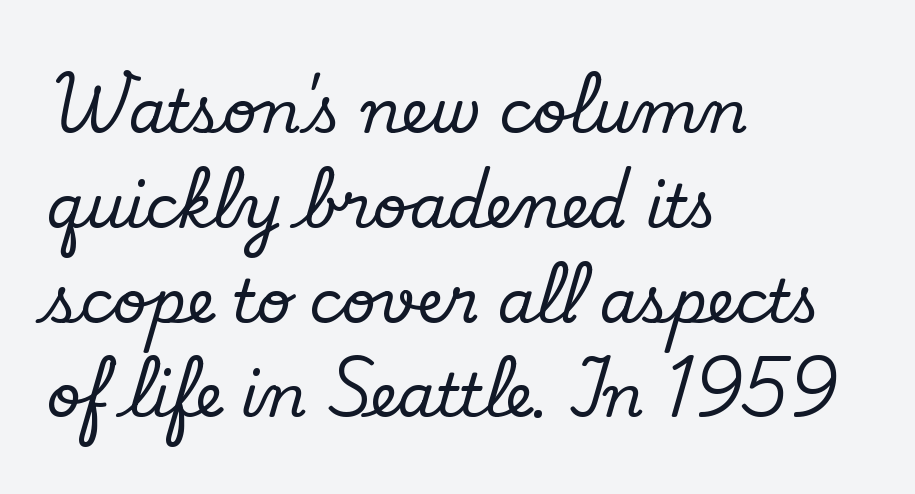
Q: Is the text italic (slanted)? A: Yes.
Q: Is the typeface a serif or a sans-serif typeface? A: Serif.
Q: Is the text underlined? A: No.
Q: How is the paragraph aligned? A: Left-aligned.
Q: Is the spacing between letters normal or unusually wide? A: Normal.
Q: Is the spacing between lines tight, normal or loose? A: Normal.
Q: Width (condensed, normal, or wide)? A: Normal.
Q: Stroke contrast? A: Low.
Q: x-height? A: Small.
Q: Monospaced? A: No.
